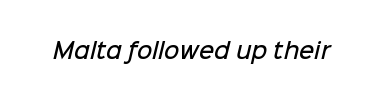
The image shows 21 px text type; set normal letter spacing, not underlined.
